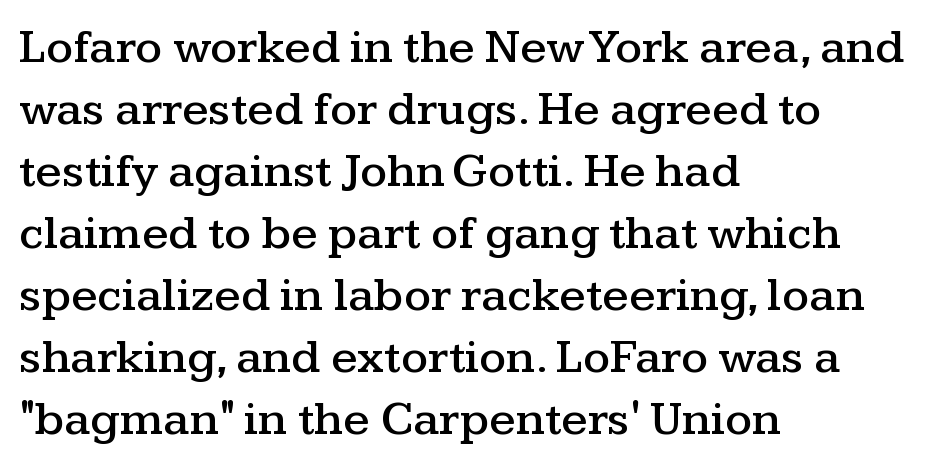
The rendering uses a moderate line-height, typical for paragraphs. If you drew a ruler down the left edge, every line would touch it. The glyphs are unaccompanied by any horizontal stroke below them. These lines are composed in type with serifs. The type sits square on the baseline with zero lean. The rendering keeps characters at their native spacing.
